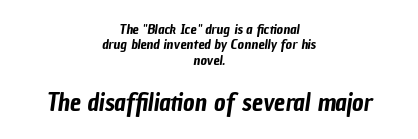
The image shows 25 px text type; set centered, tight line spacing (1.09x), normal letter spacing, not underlined; the second (bottom) block is 1.79x larger.
